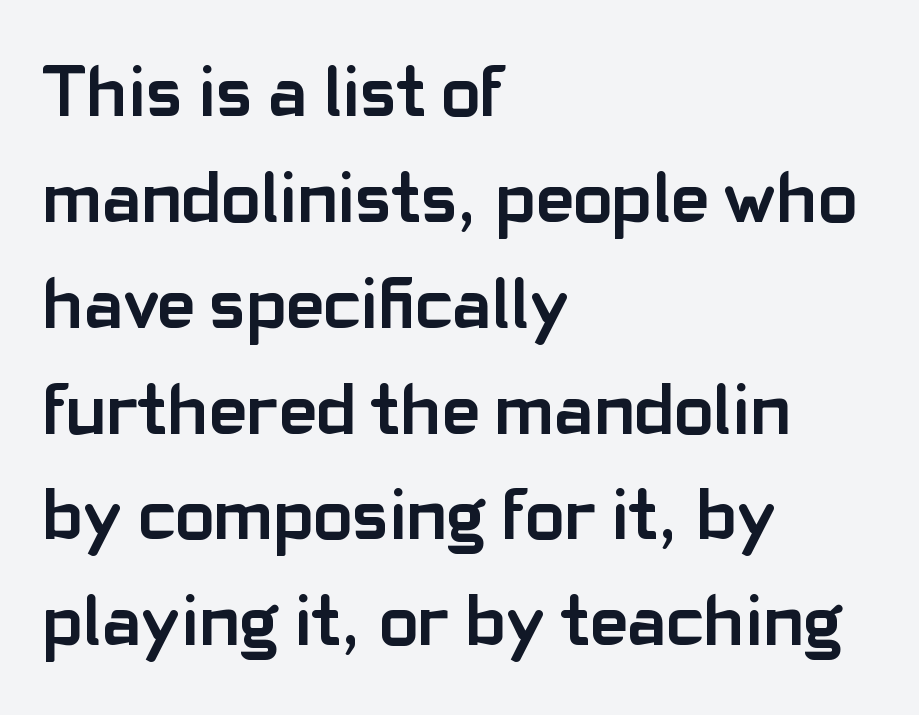
Every row of glyphs begins at an identical x-position on the left. Every stem runs plumb, perpendicular to the baseline. Chunky letters — that's bold for sure. Baseline-to-baseline distance is the conventional proportion of letter height. Quick note: underline off. No feet cap the strokes, marking this as sans-serif type.
